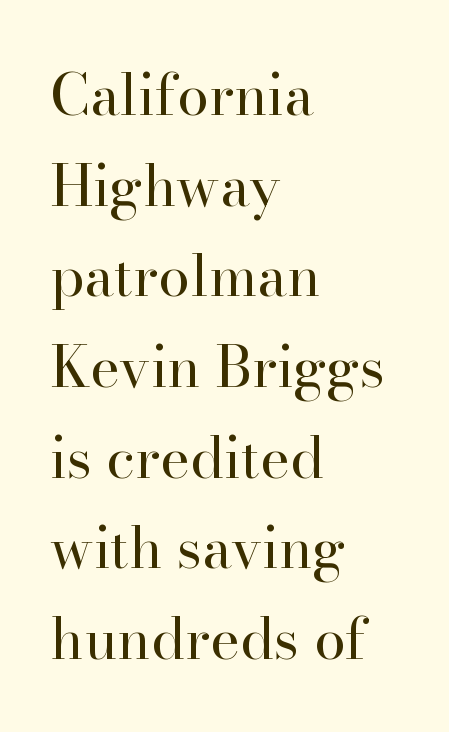
The image shows 57 px regular-weight serif type, upright; set left-aligned, normal line spacing (1.59x), normal letter spacing, not underlined; high stroke contrast and a small x-height.
